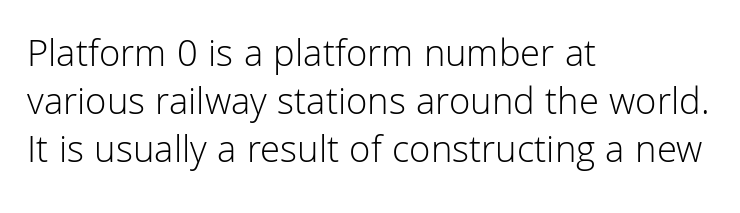
Q: Is the text bold? A: No.
Q: Is the text italic (slanted)? A: No, it is upright.
Q: Is the typeface a serif or a sans-serif typeface? A: Sans-serif.
Q: Is the text underlined? A: No.
Q: How is the paragraph aligned? A: Left-aligned.
Q: Is the spacing between letters normal or unusually wide? A: Normal.
Q: Width (condensed, normal, or wide)? A: Normal.
Q: Stroke contrast? A: Low.
Q: x-height? A: Medium.
Q: Monospaced? A: No.
